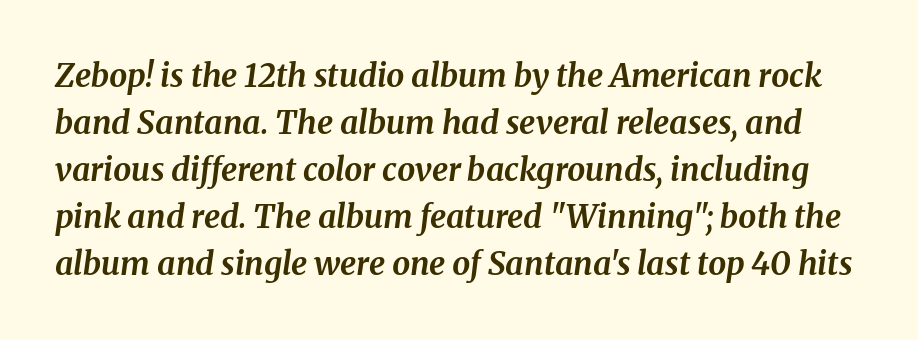
{"serif": "yes", "italic": "yes", "lean": "right", "slant_degrees": 8, "bold": "yes", "weight": "bold", "width": "normal", "stroke_contrast": "medium", "x_height": "medium", "monospaced": "no", "underline": "no", "line_spacing": "normal", "line_spacing_ratio": 1.47, "letter_spacing": "normal", "letter_spacing_em": 0.0, "glyph_px": 32}
